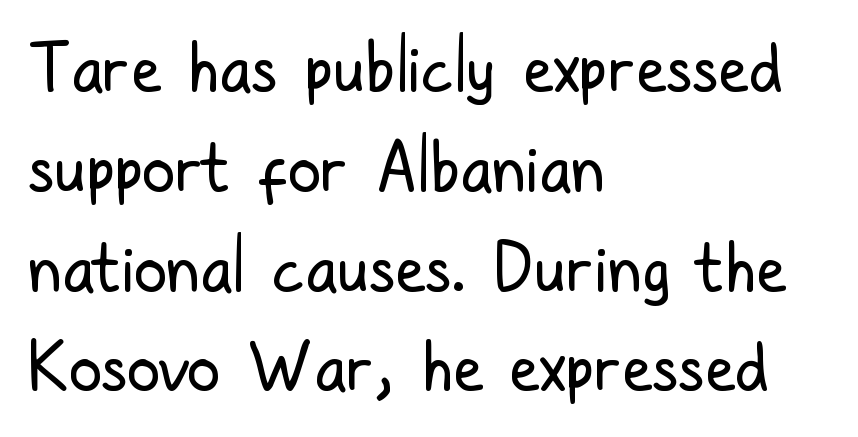
Standard letterfit; no display-style spreading of the glyphs. Regarding leading, the lines here are spaced in the standard way. Decoration check: the copy has no underline. The weight tops out at a normal text grade.
